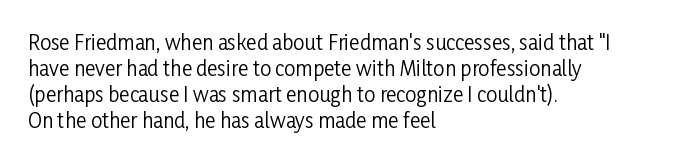
{"italic": "no", "bold": "no", "underline": "no", "align": "left", "line_spacing": "normal", "line_spacing_ratio": 1.3, "letter_spacing": "normal", "letter_spacing_em": 0.0, "glyph_px": 20}
